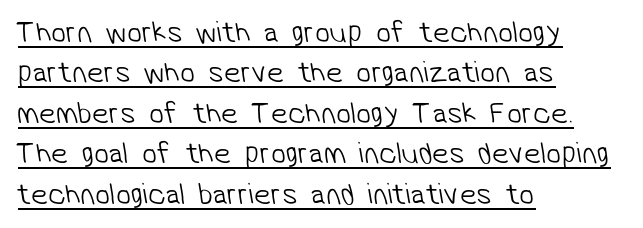
The image shows 30 px light sans-serif type; set left-aligned, normal line spacing (1.35x), normal letter spacing, underlined; low stroke contrast and a medium x-height.
